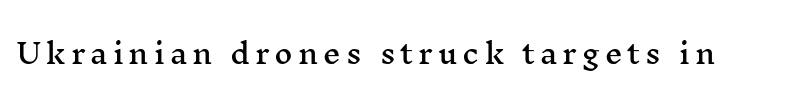
{"serif": "yes", "italic": "no", "width": "wide", "stroke_contrast": "medium", "x_height": "medium", "monospaced": "no", "underline": "no", "glyph_px": 28}
